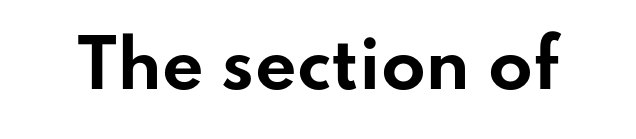
The face used here is a sans, in the tradition of grotesques and geometrics. It's the straight-up-and-down kind of type. The foot of each line stays bare and open. These lines are rendered in a variable-pitch font. Default kerning and tracking; the words read as compact shapes.
